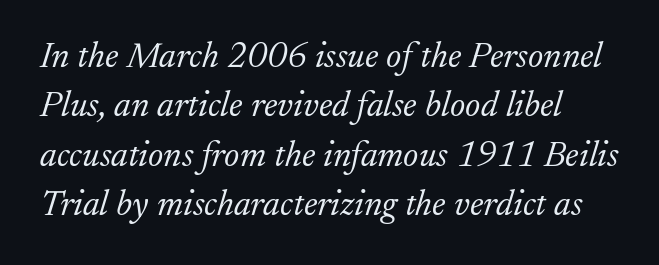
The image shows 36 px light serif type, italic (leaning right); set normal line spacing (1.37x), normal letter spacing, not underlined; low stroke contrast and a small x-height.
